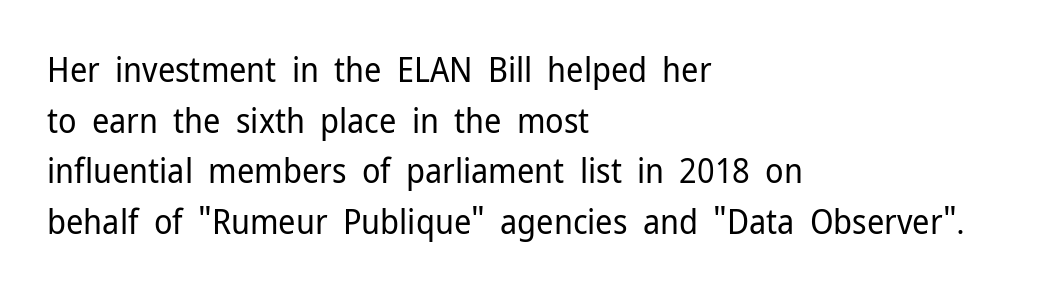
The image shows 34 px regular-weight sans-serif type, upright; set left-aligned, normal line spacing (1.49x), normal letter spacing, not underlined; low stroke contrast and a medium x-height.
